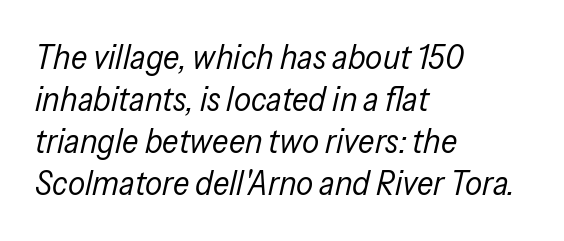
The image shows 34 px regular-weight, condensed type, italic (leaning right); set left-aligned, line spacing 1.24x, normal letter spacing, not underlined; low stroke contrast and a medium x-height.
